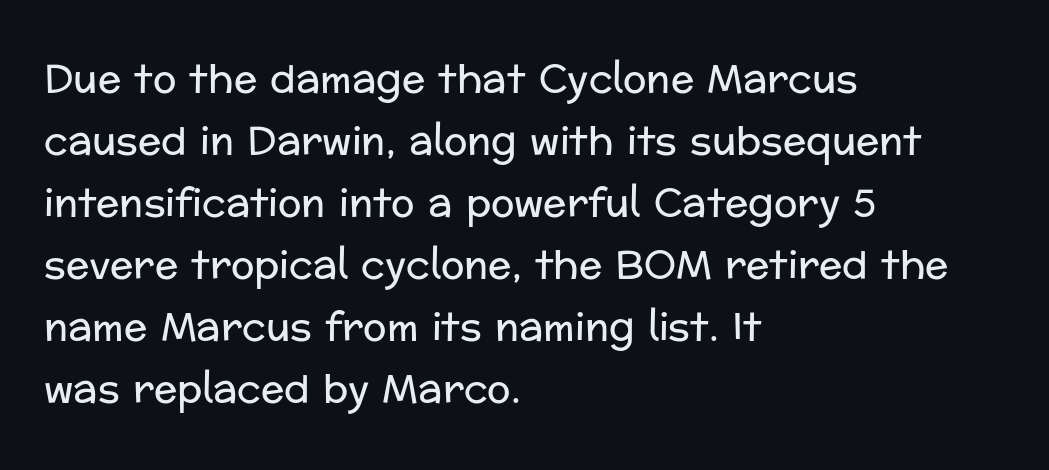
Q: Is the text bold? A: No.
Q: Is the text italic (slanted)? A: No, it is upright.
Q: Is the typeface a serif or a sans-serif typeface? A: Sans-serif.
Q: Is the text underlined? A: No.
Q: How is the paragraph aligned? A: Left-aligned.
Q: Is the spacing between letters normal or unusually wide? A: Normal.
Q: Is the spacing between lines tight, normal or loose? A: Normal.
Q: Width (condensed, normal, or wide)? A: Normal.
Q: Stroke contrast? A: Low.
Q: x-height? A: Medium.
Q: Monospaced? A: No.
